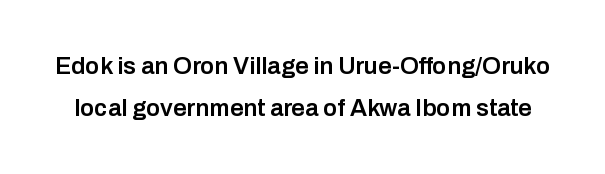
The space beneath each line is pristine and unruled. Every character sits straight up, as roman type does. Caption: semibold face, moderately heavy strokes. Is the letter spacing exaggerated? No — it looks like the ordinary default.
